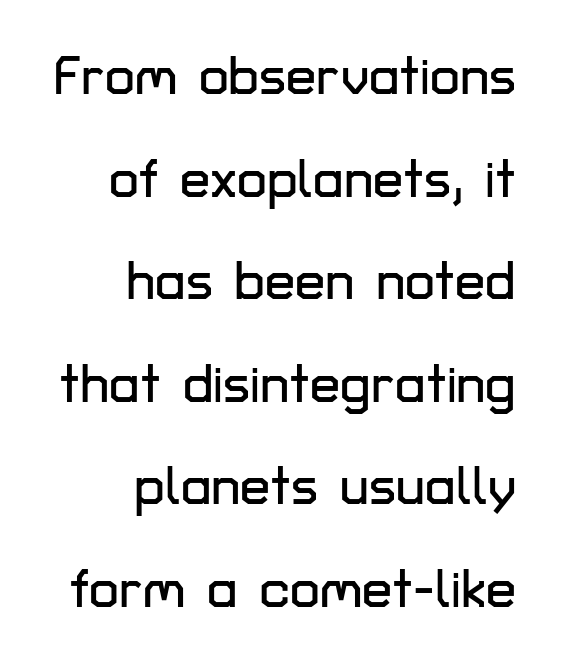
The image shows 54 px sans-serif type, upright; set right-aligned, loose line spacing (1.9x), normal letter spacing, not underlined; low stroke contrast and a medium x-height.
